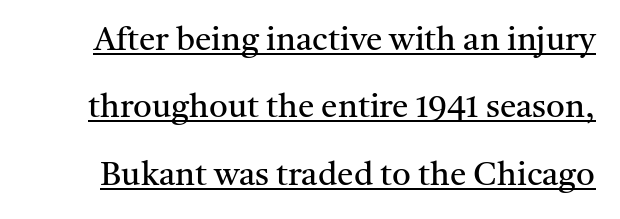
Old-style or modern, the face here clearly has serifs. A typesetter would call this proportional, since set widths differ per character. The leading is generous, giving the passage an open texture. Does a line run under the words? Yes, clearly.
